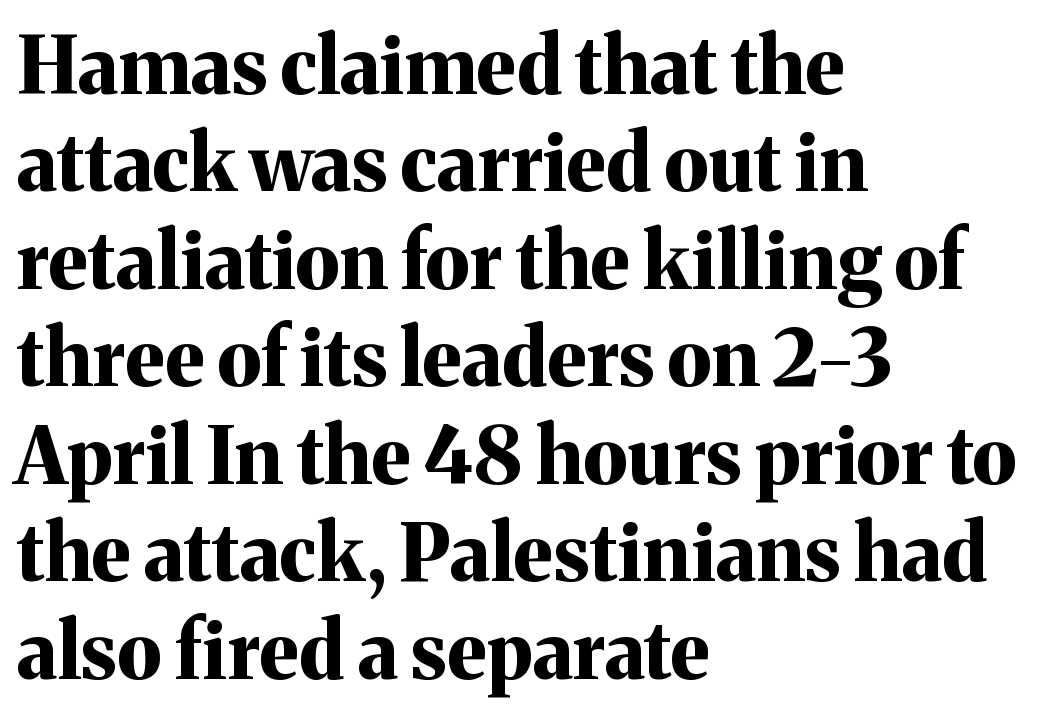
The image shows 78 px bold serif type, upright; set left-aligned, normal line spacing (1.25x), normal letter spacing, not underlined; medium stroke contrast and a medium x-height.
